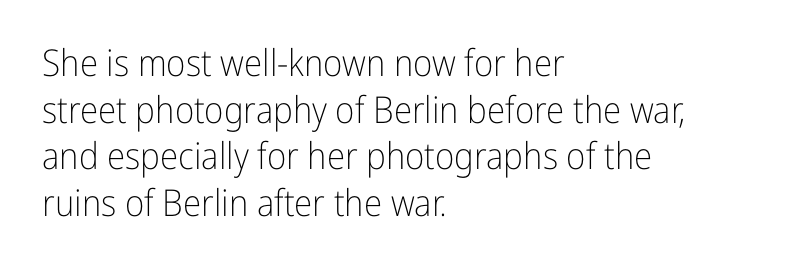
{"serif": "no", "italic": "no", "bold": "no", "weight": "light", "width": "condensed", "stroke_contrast": "low", "x_height": "medium", "monospaced": "no", "underline": "no", "align": "left", "line_spacing": "normal", "line_spacing_ratio": 1.26, "letter_spacing": "normal", "letter_spacing_em": 0.0, "glyph_px": 37}
